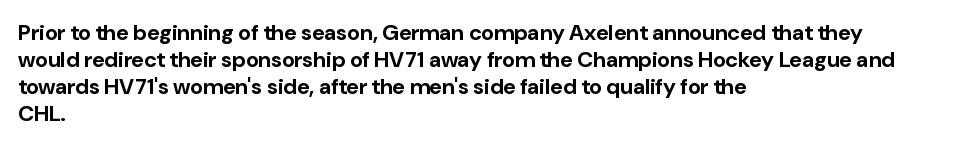
Q: Is the text bold? A: Yes.
Q: Is the text italic (slanted)? A: No, it is upright.
Q: Is the text underlined? A: No.
Q: How is the paragraph aligned? A: Left-aligned.
Q: Is the spacing between letters normal or unusually wide? A: Normal.
